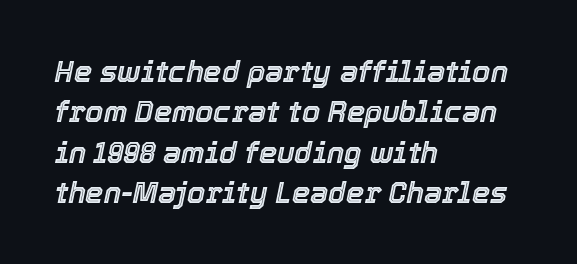
Q: Is the text italic (slanted)? A: Yes, it leans right by about 12 degrees.
Q: Is the text underlined? A: No.
Q: How is the paragraph aligned? A: Left-aligned.
Q: Is the spacing between letters normal or unusually wide? A: Normal.
Q: Is the spacing between lines tight, normal or loose? A: Normal.
Q: Width (condensed, normal, or wide)? A: Normal.
Q: x-height? A: Medium.
Q: Monospaced? A: No.
